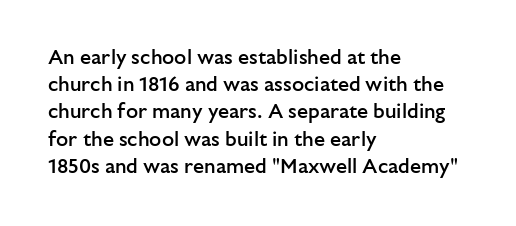
Q: Is the text bold? A: Semi-bold.
Q: Is the text italic (slanted)? A: No, it is upright.
Q: Is the text underlined? A: No.
Q: How is the paragraph aligned? A: Left-aligned.
Q: Is the spacing between letters normal or unusually wide? A: Normal.
Q: Is the spacing between lines tight, normal or loose? A: Normal.
